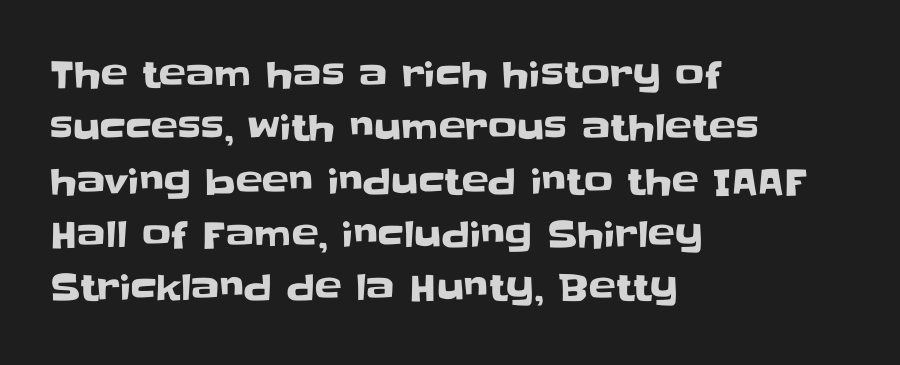
{"serif": "no", "italic": "no", "width": "normal", "stroke_contrast": "low", "x_height": "large", "monospaced": "no", "underline": "no", "align": "left", "line_spacing": "normal", "line_spacing_ratio": 1.48, "letter_spacing": "normal", "letter_spacing_em": 0.0, "glyph_px": 36}
